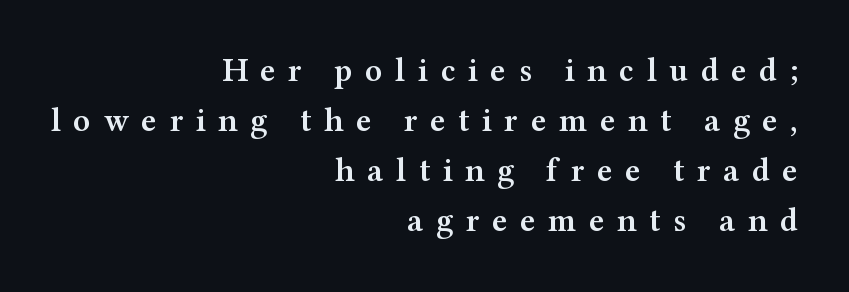
{"serif": "yes", "italic": "no", "bold": "semi", "weight": "semibold", "width": "wide", "stroke_contrast": "medium", "x_height": "medium", "monospaced": "no", "underline": "no", "align": "right", "line_spacing": "normal", "line_spacing_ratio": 1.52, "letter_spacing": "wide", "letter_spacing_em": 0.38, "glyph_px": 33}
